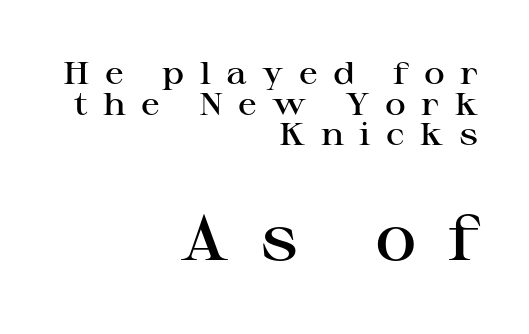
Q: Is the text bold? A: Semi-bold.
Q: Is the text italic (slanted)? A: No, it is upright.
Q: Is the typeface a serif or a sans-serif typeface? A: Serif.
Q: Is the text underlined? A: No.
Q: How is the paragraph aligned? A: Right-aligned.
Q: Is the spacing between letters normal or unusually wide? A: Unusually wide.
Q: Is the spacing between lines tight, normal or loose? A: Tight.
Q: Which block of text is set in a larger size, the first (top) or the second (bottom)? A: The second (bottom) one.
Q: Width (condensed, normal, or wide)? A: Wide.
Q: Stroke contrast? A: High.
Q: x-height? A: Medium.
Q: Monospaced? A: No.
